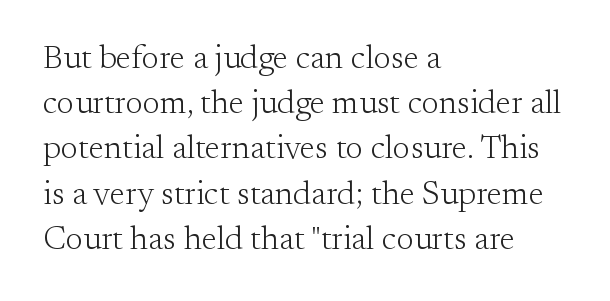
Q: Is the text bold? A: No.
Q: Is the text italic (slanted)? A: No, it is upright.
Q: Is the typeface a serif or a sans-serif typeface? A: Serif.
Q: Is the text underlined? A: No.
Q: How is the paragraph aligned? A: Left-aligned.
Q: Is the spacing between letters normal or unusually wide? A: Normal.
Q: Is the spacing between lines tight, normal or loose? A: Normal.
Q: Width (condensed, normal, or wide)? A: Normal.
Q: Stroke contrast? A: Medium.
Q: x-height? A: Small.
Q: Monospaced? A: No.
